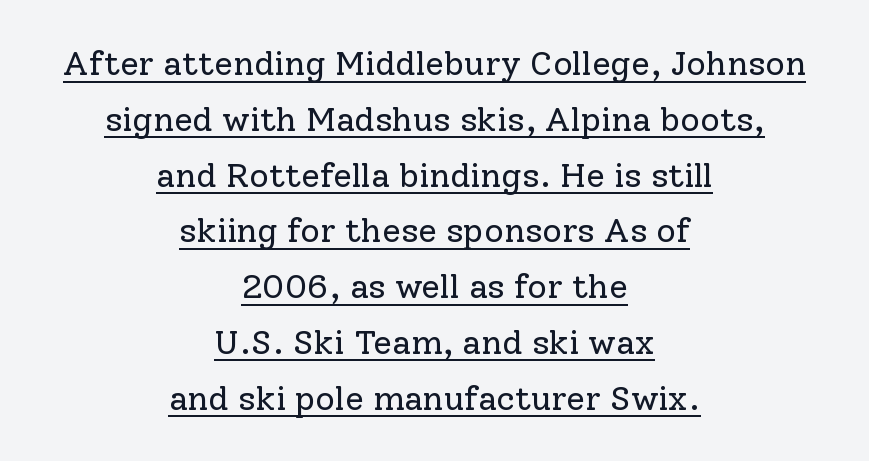
Q: Is the text bold? A: No.
Q: Is the text italic (slanted)? A: No, it is upright.
Q: Is the typeface a serif or a sans-serif typeface? A: Serif.
Q: Is the text underlined? A: Yes.
Q: How is the paragraph aligned? A: Centered.
Q: Is the spacing between letters normal or unusually wide? A: Normal.
Q: Is the spacing between lines tight, normal or loose? A: Normal.
Q: Width (condensed, normal, or wide)? A: Normal.
Q: Stroke contrast? A: Low.
Q: x-height? A: Medium.
Q: Monospaced? A: No.
